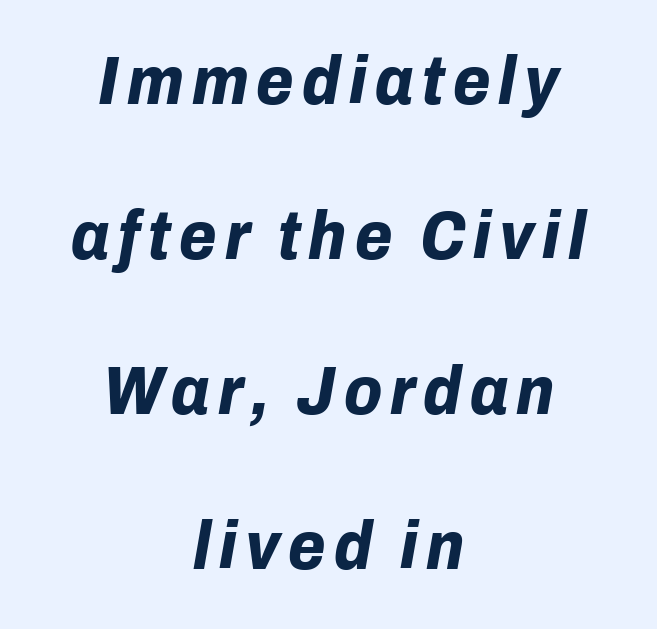
Q: Is the text bold? A: Yes.
Q: Is the text italic (slanted)? A: Yes, it leans right by about 10 degrees.
Q: Is the text underlined? A: No.
Q: How is the paragraph aligned? A: Centered.
Q: Is the spacing between lines tight, normal or loose? A: Loose.
Q: Width (condensed, normal, or wide)? A: Normal.
Q: Stroke contrast? A: Low.
Q: x-height? A: Medium.
Q: Monospaced? A: No.
